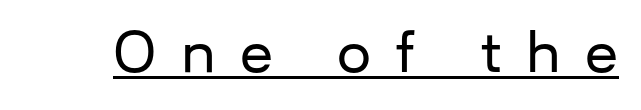
The image shows 54 px sans-serif type, upright; set unusually wide letter spacing (+0.45 em), underlined; low stroke contrast and a medium x-height.
